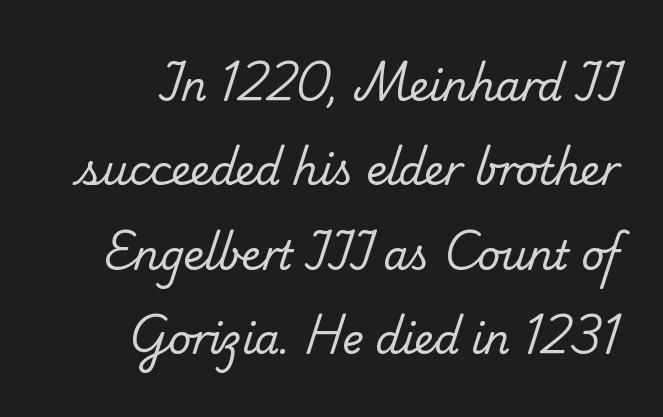
The image shows 40 px regular-weight serif type; set loose line spacing (2.11x), normal letter spacing, not underlined; low stroke contrast and a small x-height.
